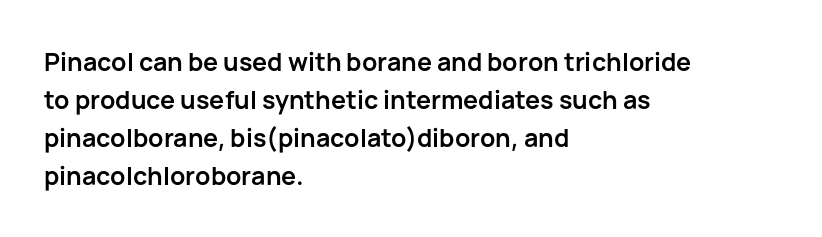
The image shows 25 px bold type, upright; set left-aligned, normal line spacing (1.52x), normal letter spacing, not underlined.
